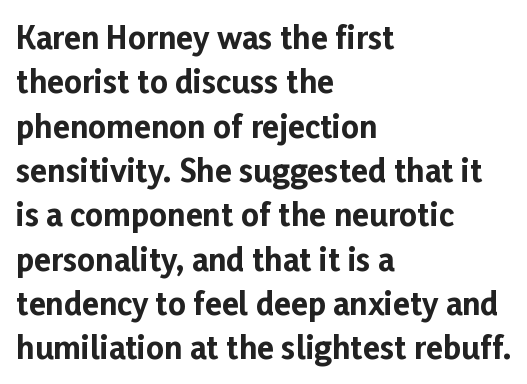
Q: Is the text bold? A: Yes.
Q: Is the text italic (slanted)? A: No, it is upright.
Q: Is the typeface a serif or a sans-serif typeface? A: Sans-serif.
Q: Is the text underlined? A: No.
Q: How is the paragraph aligned? A: Left-aligned.
Q: Is the spacing between letters normal or unusually wide? A: Normal.
Q: Is the spacing between lines tight, normal or loose? A: Normal.
Q: Width (condensed, normal, or wide)? A: Normal.
Q: Stroke contrast? A: Low.
Q: x-height? A: Medium.
Q: Monospaced? A: No.
